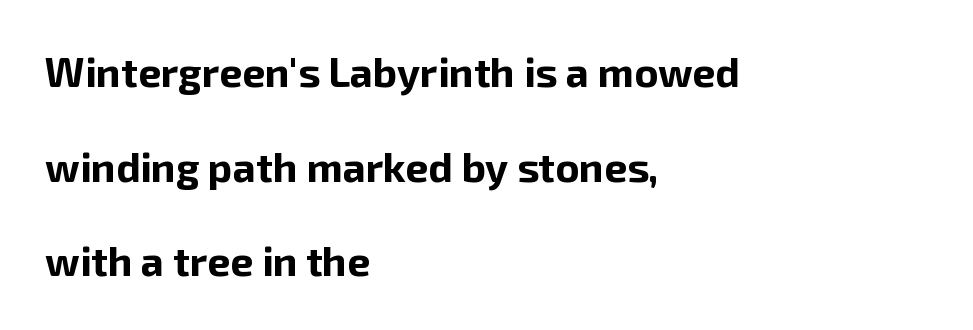
Q: Is the text bold? A: Yes.
Q: Is the text italic (slanted)? A: No, it is upright.
Q: Is the typeface a serif or a sans-serif typeface? A: Sans-serif.
Q: Is the text underlined? A: No.
Q: How is the paragraph aligned? A: Left-aligned.
Q: Is the spacing between letters normal or unusually wide? A: Normal.
Q: Is the spacing between lines tight, normal or loose? A: Loose.
Q: Width (condensed, normal, or wide)? A: Normal.
Q: Stroke contrast? A: Low.
Q: x-height? A: Medium.
Q: Monospaced? A: No.
